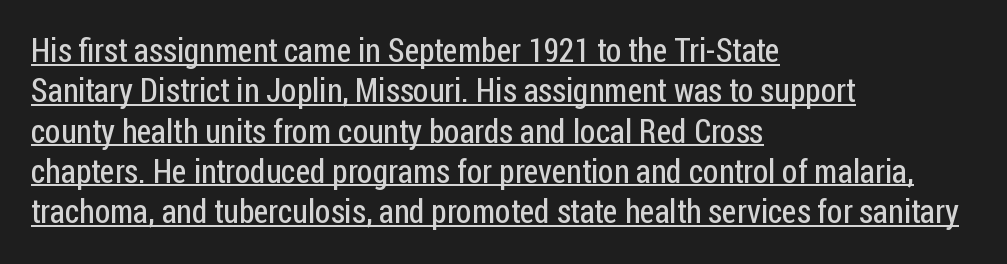
{"serif": "no", "italic": "no", "bold": "no", "weight": "regular", "width": "condensed", "stroke_contrast": "low", "x_height": "medium", "monospaced": "no", "underline": "yes", "align": "left", "line_spacing_ratio": 1.22, "letter_spacing": "normal", "letter_spacing_em": 0.0, "glyph_px": 33}
